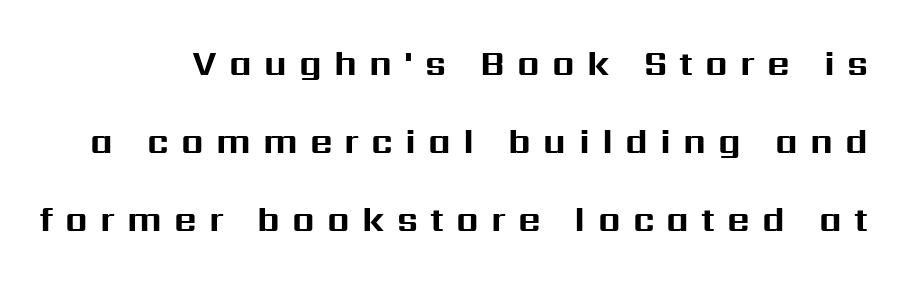
Check where the strokes stop: nothing finishes them off — pure sans. No word sits above an underline. Ordinary non-slanted type is in use. The rendering uses natural spacing where letterforms have individual widths. Tracking here is generous; glyphs stand well apart from one another.
